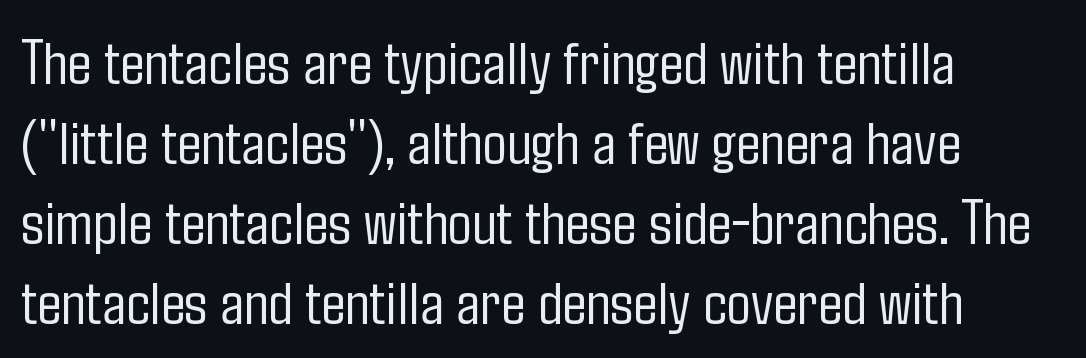
The image shows 64 px light, condensed sans-serif type, upright; set left-aligned, normal line spacing (1.25x), normal letter spacing, not underlined; low stroke contrast and a medium x-height.
